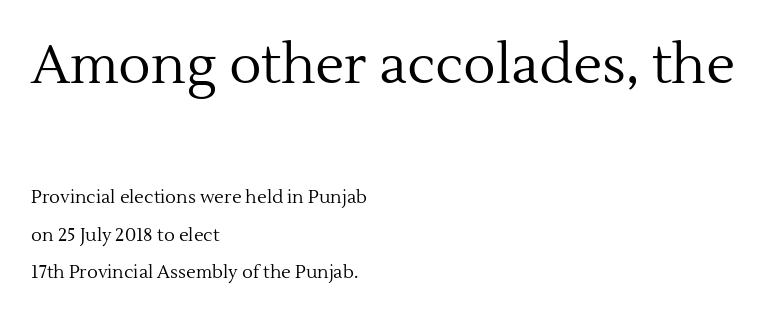
Just letters on the line, the space beneath them empty. Typesetter's note — upper block bumped up in size, lower block left smaller. Rows of type keep a wide berth in the vertical direction. Bold? No — there's no thickening of the strokes. Line beginnings align vertically; line endings do not.
